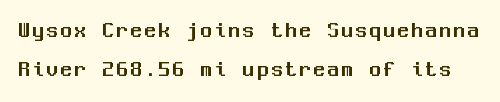
The image shows 23 px text type, upright; set normal line spacing (1.7x), not underlined.
